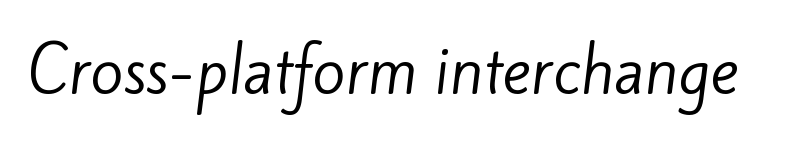
Look at the bottom of the vertical strokes: they stop flat, with no serifs. This rendering leaves character spacing at its baseline value. Think of a printed novel: that variable character pitch is what you see here. Each row of text sits above clean, open space. The characters are drawn with everyday or finer stroke widths.
